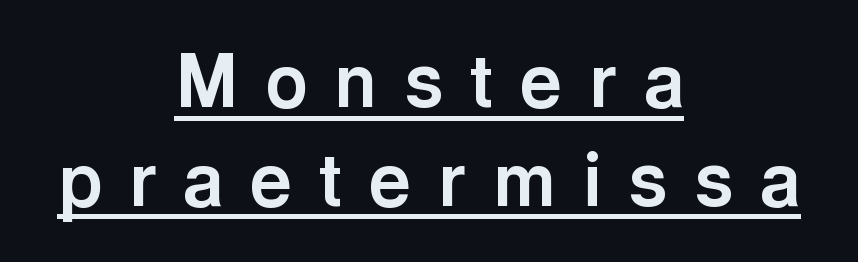
The image shows 73 px bold sans-serif type, upright; set centered, normal line spacing (1.35x), unusually wide letter spacing (+0.37 em), underlined; a medium x-height.
